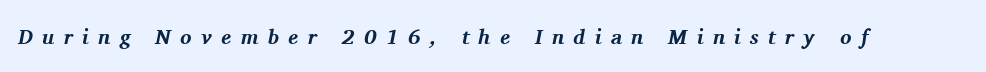
Q: Is the text bold? A: Yes.
Q: Is the text italic (slanted)? A: Yes, it leans right by about 11 degrees.
Q: Is the text underlined? A: No.
Q: Is the spacing between letters normal or unusually wide? A: Unusually wide.
